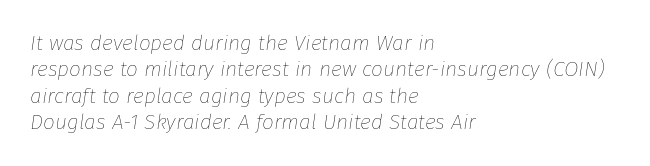
Q: Is the text bold? A: No.
Q: Is the text italic (slanted)? A: Yes, it leans right by about 8 degrees.
Q: Is the text underlined? A: No.
Q: How is the paragraph aligned? A: Left-aligned.
Q: Is the spacing between letters normal or unusually wide? A: Normal.
Q: Is the spacing between lines tight, normal or loose? A: Normal.
